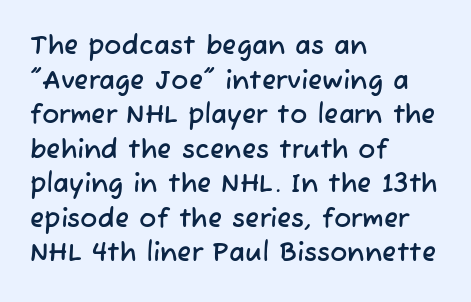
Vertically, the passage feels balanced, rows spaced as you'd expect. Unmarked baselines from the first word to the last. If you drew a ruler down the left edge, every line would touch it. The passage shown has conventional tracking throughout.
